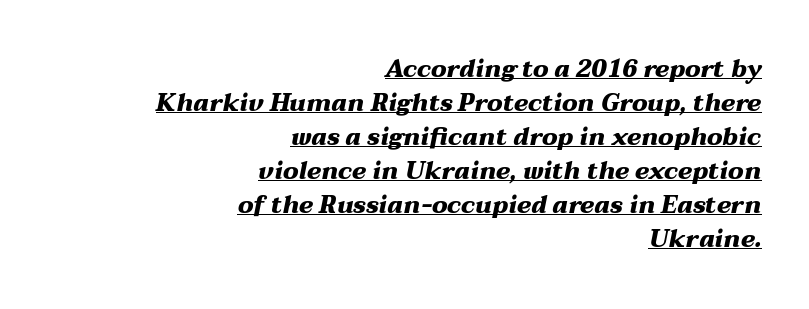
The image shows 24 px bold type, italic (leaning right); set right-aligned, normal line spacing (1.42x), normal letter spacing, underlined.
